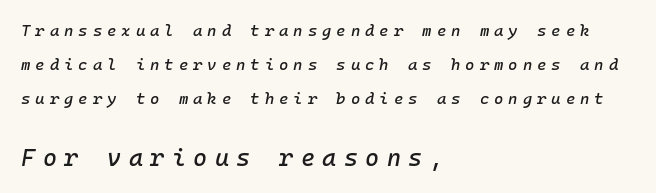
The image shows 24 px text type, italic (leaning right); set left-aligned, loose line spacing (2.14x), unusually wide letter spacing (+0.31 em), not underlined; the second (bottom) block is 1.5x larger.
